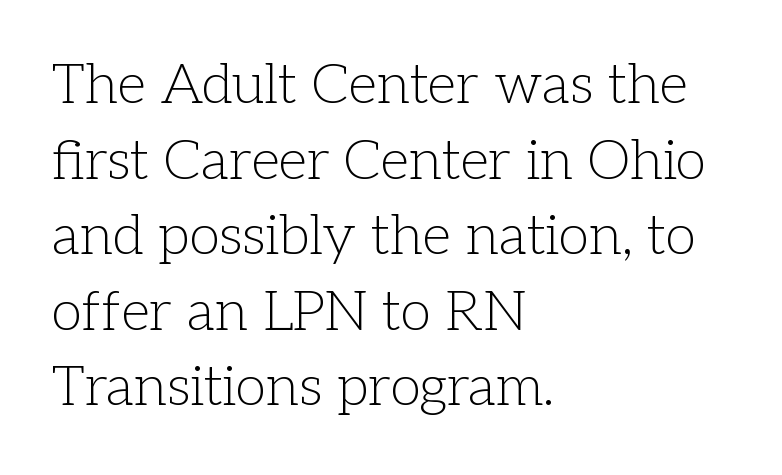
A student would call this left alignment; a typographer would say flush left, rag right. The passage shown is not bold in any degree. This sample has the flowing, uneven cadence of proportional lettering. No extra tracking has been applied to these lines.
